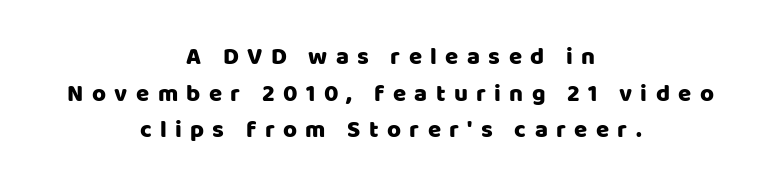
Q: Is the text italic (slanted)? A: No, it is upright.
Q: Is the text underlined? A: No.
Q: How is the paragraph aligned? A: Centered.
Q: Is the spacing between letters normal or unusually wide? A: Unusually wide.
Q: Is the spacing between lines tight, normal or loose? A: Normal.
